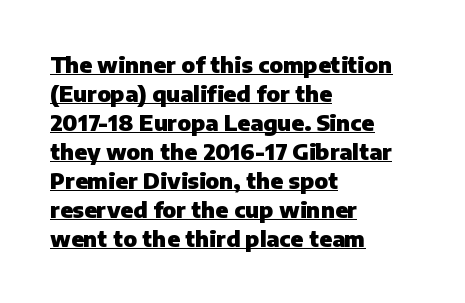
Q: Is the text bold? A: Yes.
Q: Is the text italic (slanted)? A: No, it is upright.
Q: Is the text underlined? A: Yes.
Q: How is the paragraph aligned? A: Left-aligned.
Q: Is the spacing between letters normal or unusually wide? A: Normal.
Q: Is the spacing between lines tight, normal or loose? A: Normal.
